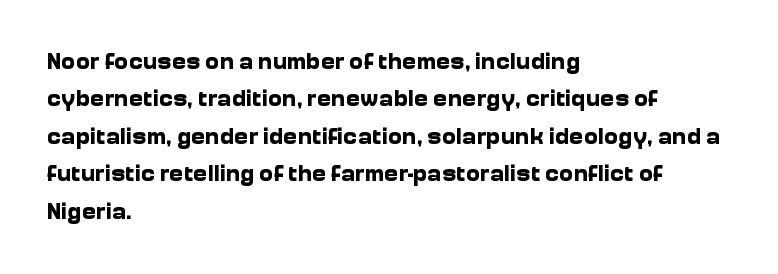
The image shows 24 px bold type, upright; set left-aligned, normal line spacing (1.56x), normal letter spacing, not underlined.
